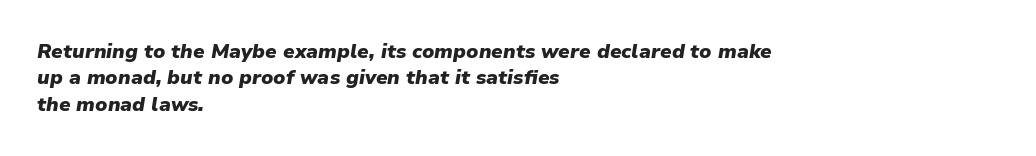
Q: Is the text bold? A: Yes.
Q: Is the text italic (slanted)? A: Yes, it leans right by about 9 degrees.
Q: Is the text underlined? A: No.
Q: How is the paragraph aligned? A: Left-aligned.
Q: Is the spacing between letters normal or unusually wide? A: Normal.
Q: Is the spacing between lines tight, normal or loose? A: Normal.
